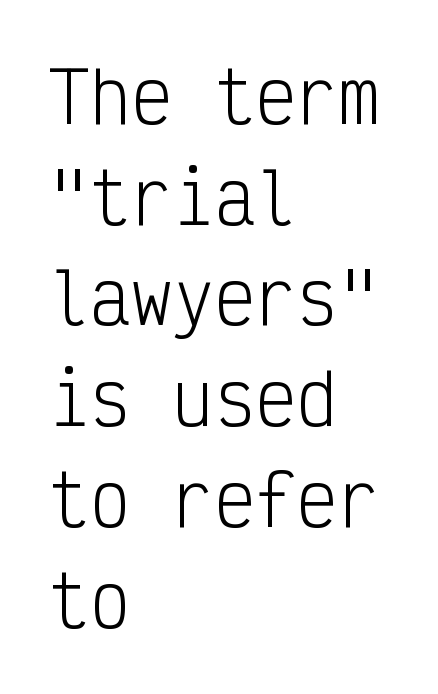
Weight class: somewhere from thin through regular. Looks like terminal output: every glyph gets an equal slot. The letterforms sit shoulder to shoulder at normal distance. Typographically, this falls in the sans-serif category. The lettering stays uniformly vertical, giving the passage a roman look. Teacher's note: observe the even left margin — that is flush-left alignment.
